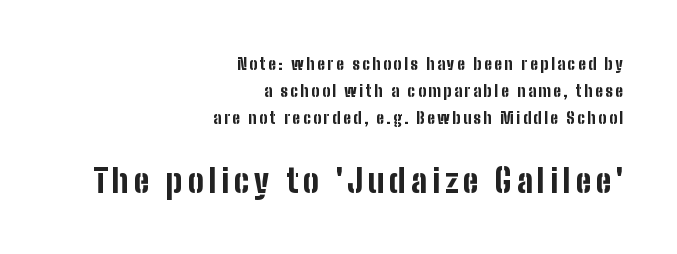
{"serif": "no", "italic": "no", "bold": "yes", "weight": "bold", "width": "condensed", "stroke_contrast": "low", "x_height": "medium", "monospaced": "no", "underline": "no", "align": "right", "line_spacing": "normal", "line_spacing_ratio": 1.69, "larger_block": "second", "size_ratio": 2.0, "glyph_px": 32}
